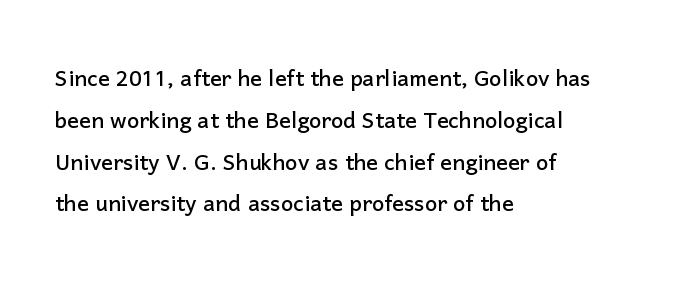
Bare-footed words on every line. You can tell from the bare stems that sans-serif type was used. The type sits square on the baseline with zero lean. You could not count columns in this text — the font is proportionally spaced.
